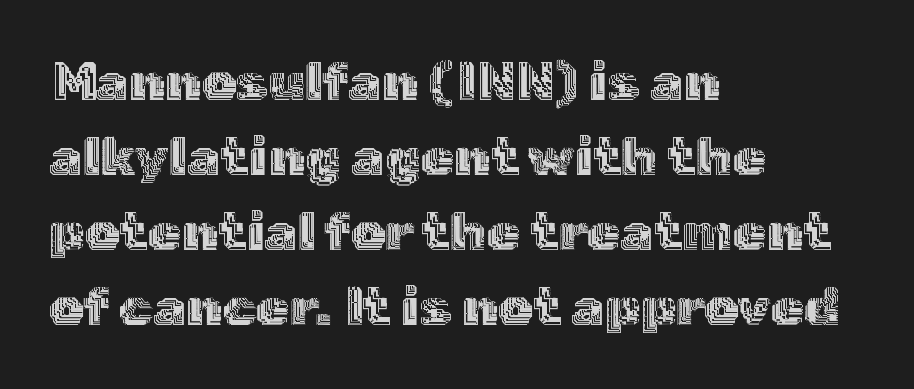
Q: Is the text italic (slanted)? A: No, it is upright.
Q: Is the text underlined? A: No.
Q: How is the paragraph aligned? A: Left-aligned.
Q: Is the spacing between letters normal or unusually wide? A: Normal.
Q: Is the spacing between lines tight, normal or loose? A: Normal.
Q: Width (condensed, normal, or wide)? A: Normal.
Q: x-height? A: Medium.
Q: Monospaced? A: No.
